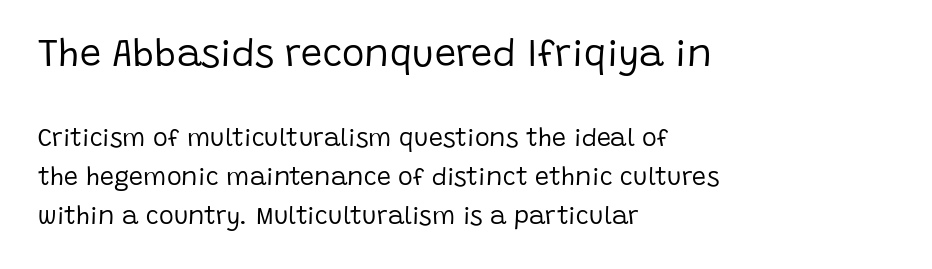
The image shows 38 px regular-weight sans-serif type, upright; set left-aligned, normal line spacing (1.55x), normal letter spacing, not underlined; the first (top) block is 1.52x larger; low stroke contrast and a large x-height.
